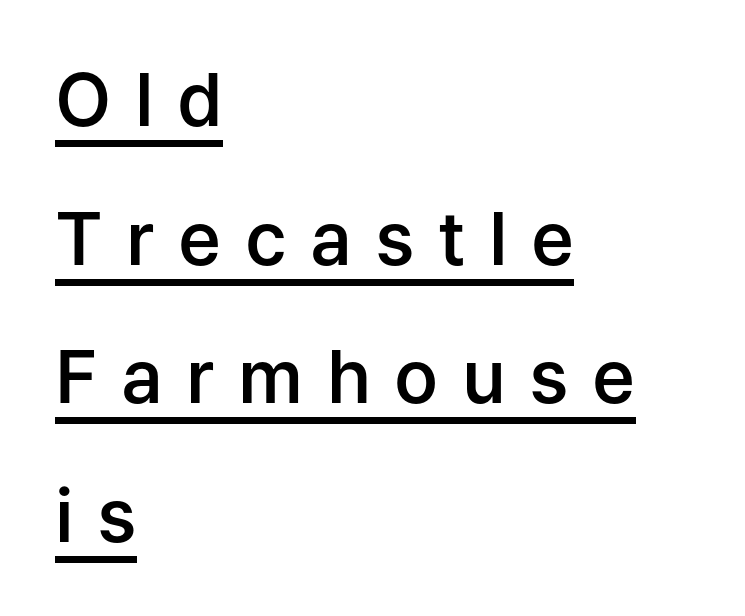
Q: Is the text bold? A: Semi-bold.
Q: Is the text italic (slanted)? A: No, it is upright.
Q: Is the typeface a serif or a sans-serif typeface? A: Sans-serif.
Q: Is the text underlined? A: Yes.
Q: How is the paragraph aligned? A: Left-aligned.
Q: Is the spacing between letters normal or unusually wide? A: Unusually wide.
Q: Is the spacing between lines tight, normal or loose? A: Loose.
Q: Width (condensed, normal, or wide)? A: Normal.
Q: Stroke contrast? A: Low.
Q: x-height? A: Medium.
Q: Monospaced? A: No.
